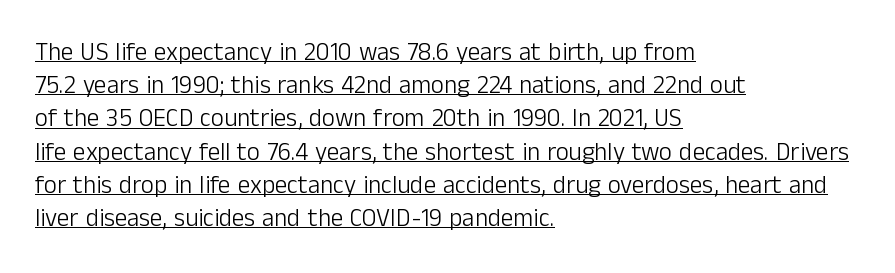
It's the straight-up-and-down kind of type. Between one letter and the next there's only the usual sliver of space. Notice how a bar underscores the lettering throughout. The passage shown stacks its lines at a standard gap. If you drew a ruler down the left edge, every line would touch it.
